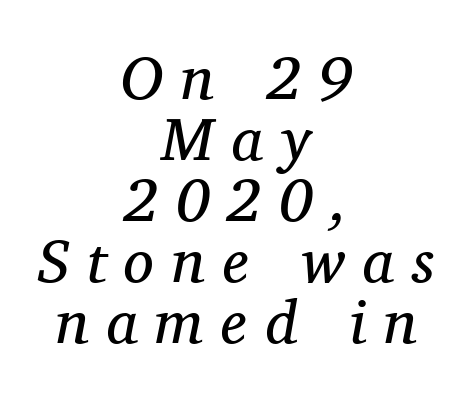
The image shows 61 px regular-weight serif type, italic (leaning right); set centered, tight line spacing (1.0x), unusually wide letter spacing (+0.29 em), not underlined; medium stroke contrast and a medium x-height.
